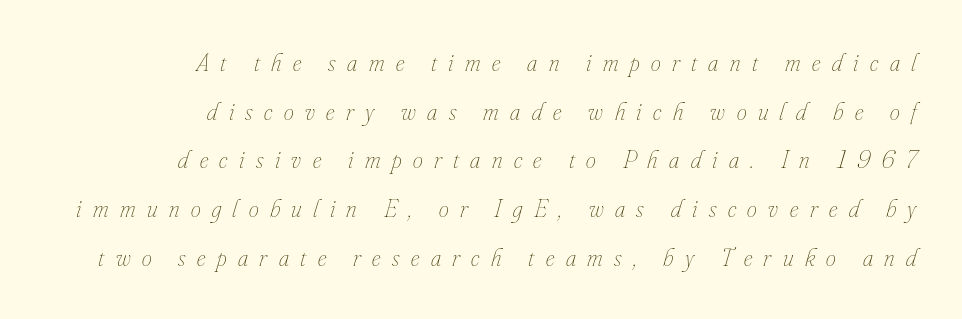
{"italic": "yes", "lean": "right", "slant_degrees": 16, "bold": "no", "underline": "no", "align": "right", "line_spacing": "loose", "line_spacing_ratio": 1.95, "letter_spacing": "wide", "letter_spacing_em": 0.46, "glyph_px": 25}
